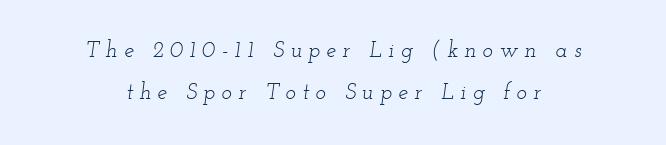
Q: Is the text bold? A: No.
Q: Is the text italic (slanted)? A: Yes, it leans right by about 12 degrees.
Q: Is the text underlined? A: No.
Q: How is the paragraph aligned? A: Centered.
Q: Is the spacing between letters normal or unusually wide? A: Unusually wide.
Q: Is the spacing between lines tight, normal or loose? A: Loose.
